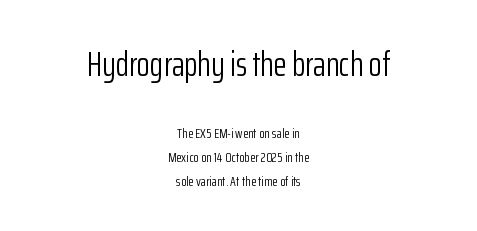
The image shows 34 px light, condensed sans-serif type, upright; set centered, line spacing 1.71x, normal letter spacing, not underlined; the first (top) block is 2.43x larger; low stroke contrast and a medium x-height.
